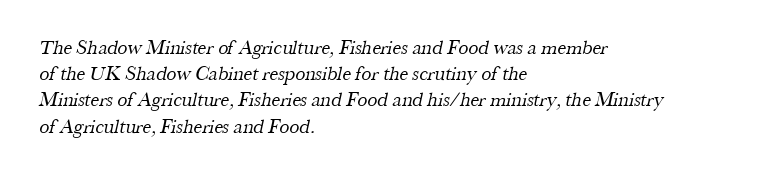
{"bold": "no", "underline": "no", "align": "left", "line_spacing": "normal", "line_spacing_ratio": 1.31, "letter_spacing": "normal", "letter_spacing_em": 0.0, "glyph_px": 20}
